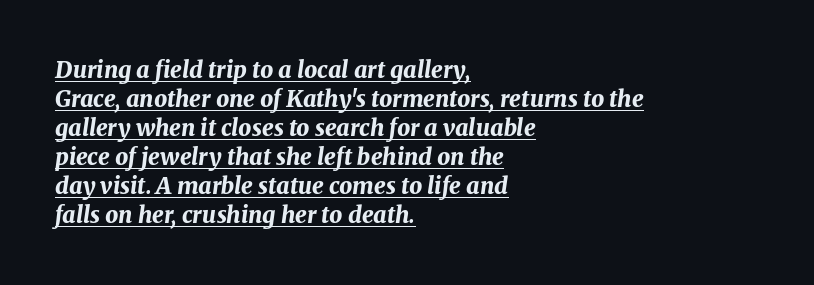
The image shows 23 px bold type, italic (leaning right); set left-aligned, normal line spacing (1.26x), normal letter spacing, underlined.
